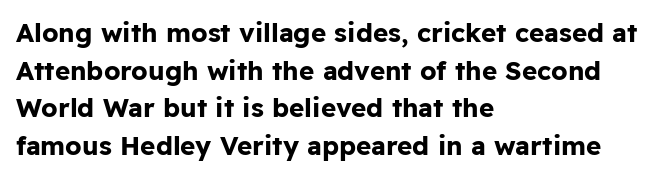
Q: Is the text bold? A: Yes.
Q: Is the text italic (slanted)? A: No, it is upright.
Q: Is the text underlined? A: No.
Q: How is the paragraph aligned? A: Left-aligned.
Q: Is the spacing between letters normal or unusually wide? A: Normal.
Q: Is the spacing between lines tight, normal or loose? A: Normal.
